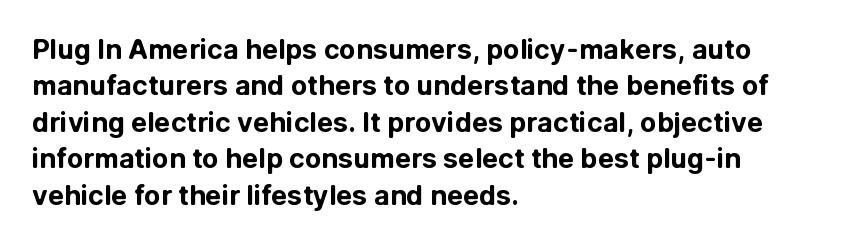
The lettering stays uniformly vertical, giving the passage a roman look. Letters rest on an invisible, unmarked baseline. This block has exactly the height ordinary leading produces. Spacing between characters is what you'd get straight out of the box. Notice how thick the strokes are: this is what a full bold looks like.
